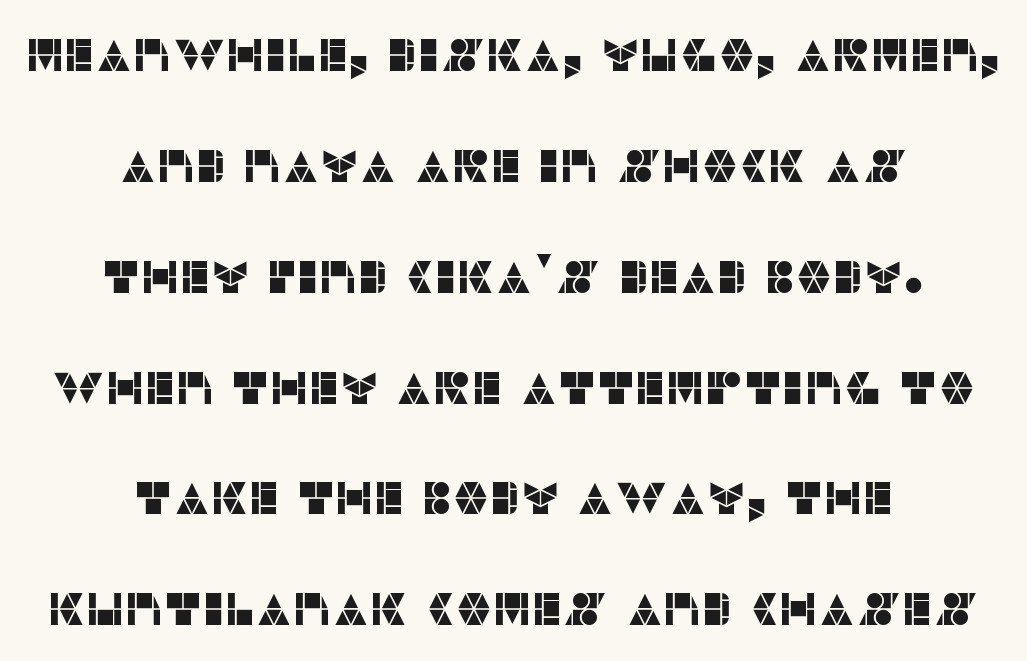
{"serif": "no", "italic": "no", "width": "normal", "stroke_contrast": "low", "x_height": "large", "monospaced": "no", "underline": "no", "align": "center", "line_spacing": "loose", "line_spacing_ratio": 2.41, "letter_spacing": "normal", "letter_spacing_em": 0.0, "glyph_px": 46}
